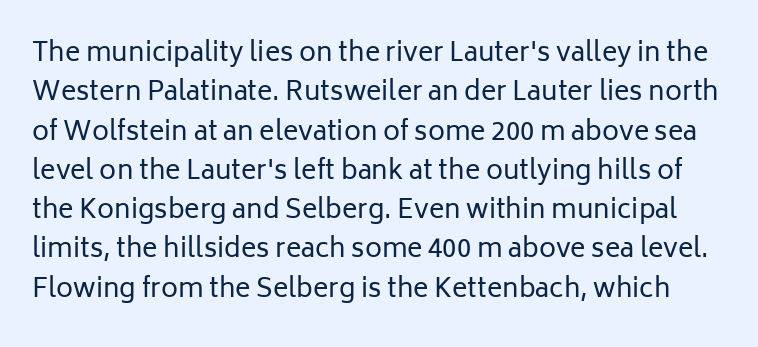
No heavy texture on the line: the type isn't bold. A bare baseline throughout the passage. When letters stand straight like this, we call the style roman or upright. Default kerning and tracking; the words read as compact shapes. The space between consecutive lines is moderate.
